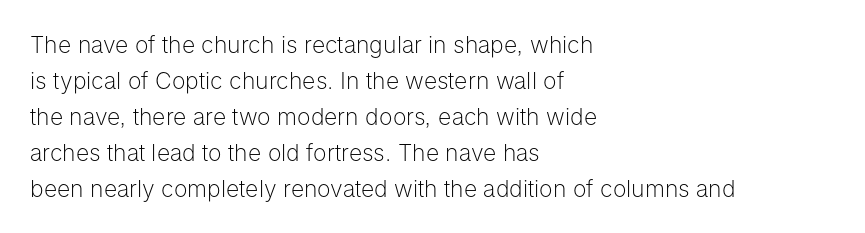
The image shows 23 px text type, upright; set left-aligned, normal line spacing (1.56x), normal letter spacing, not underlined.
